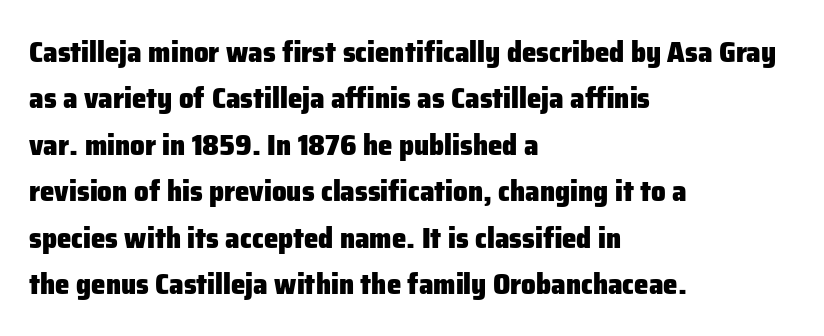
Classification — sans serif. This sample is left-justified, so line endings fall wherever the words run out. The letters sit at their default tracking, neither squeezed nor spread. How heavy is the stroke? Heavy — this is a bold. The passage shown is typed in a proportional face where columns would drift. This sample uses an upright cut, with every glyph sitting square on the baseline.
